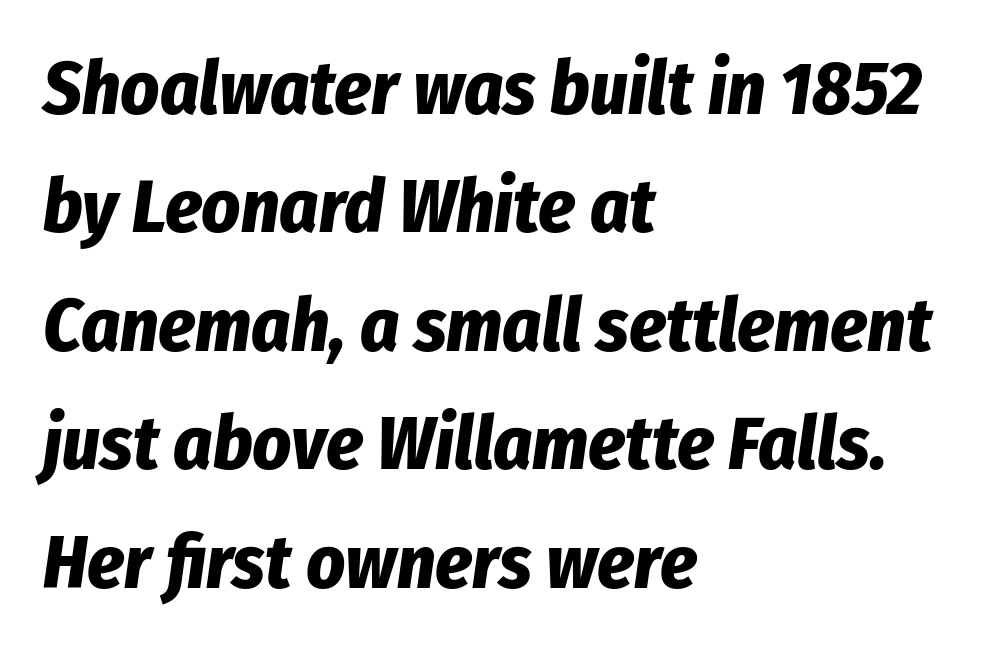
Q: Is the text bold? A: Yes.
Q: Is the text italic (slanted)? A: Yes, it leans right by about 8 degrees.
Q: Is the text underlined? A: No.
Q: How is the paragraph aligned? A: Left-aligned.
Q: Is the spacing between letters normal or unusually wide? A: Normal.
Q: Is the spacing between lines tight, normal or loose? A: Normal.
Q: Width (condensed, normal, or wide)? A: Condensed.
Q: Stroke contrast? A: Low.
Q: x-height? A: Medium.
Q: Monospaced? A: No.
